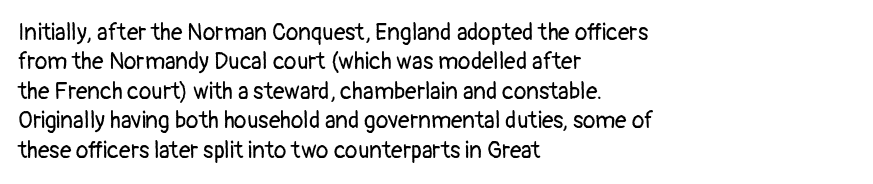
It's the straight-up-and-down kind of type. The face used here is rendered with its standard letterfit. The setting favours the left margin, as ordinary paragraphs usually do. This is not heavy type; no bold has been used. Interline gaps are of average width in this sample.
